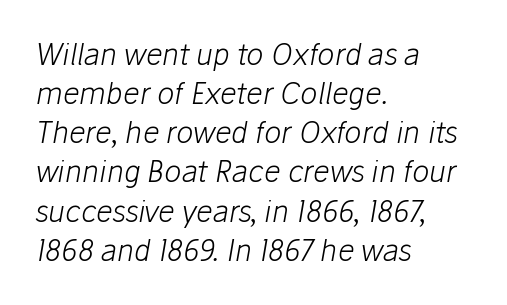
The image shows 29 px light type, italic (leaning right); set left-aligned, normal line spacing (1.35x), normal letter spacing, not underlined; low stroke contrast and a medium x-height.
